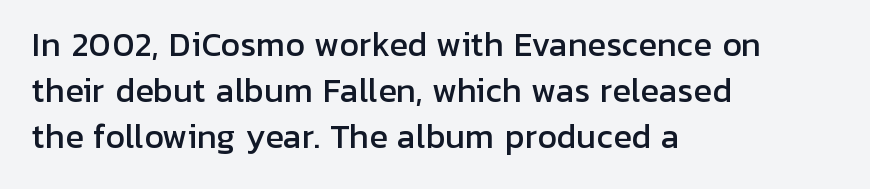
Q: Is the text italic (slanted)? A: No, it is upright.
Q: Is the typeface a serif or a sans-serif typeface? A: Sans-serif.
Q: Is the text underlined? A: No.
Q: How is the paragraph aligned? A: Left-aligned.
Q: Is the spacing between letters normal or unusually wide? A: Normal.
Q: Is the spacing between lines tight, normal or loose? A: Normal.
Q: Width (condensed, normal, or wide)? A: Normal.
Q: Stroke contrast? A: Low.
Q: x-height? A: Medium.
Q: Monospaced? A: No.
